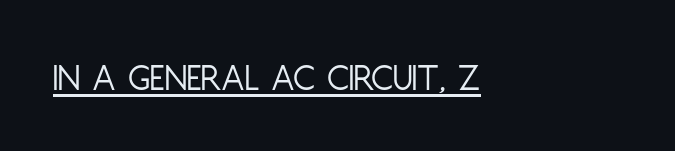
{"serif": "no", "italic": "no", "bold": "no", "weight": "light", "width": "condensed", "stroke_contrast": "low", "x_height": "large", "monospaced": "no", "underline": "yes", "letter_spacing": "normal", "letter_spacing_em": 0.0, "glyph_px": 39}
